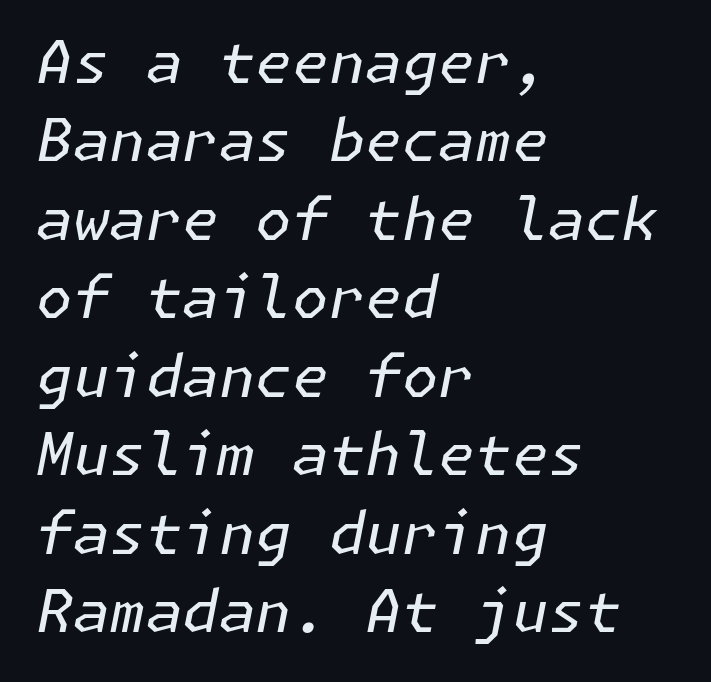
Q: Is the text bold? A: No.
Q: Is the text italic (slanted)? A: Yes, it leans right by about 11 degrees.
Q: Is the text underlined? A: No.
Q: How is the paragraph aligned? A: Left-aligned.
Q: Is the spacing between letters normal or unusually wide? A: Normal.
Q: Is the spacing between lines tight, normal or loose? A: Normal.
Q: Width (condensed, normal, or wide)? A: Normal.
Q: Stroke contrast? A: Low.
Q: x-height? A: Medium.
